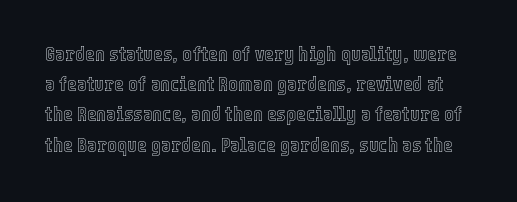
Glyph-to-glyph distance matches everyday printed text. Beneath every word, the page is bare. A typesetter would mark this as roman, not italic. The leading is moderate, giving the passage an even texture.
